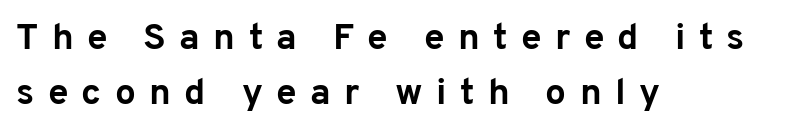
The image shows 37 px bold sans-serif type, upright; set left-aligned, normal line spacing (1.48x), unusually wide letter spacing (+0.36 em), not underlined; low stroke contrast and a medium x-height.
